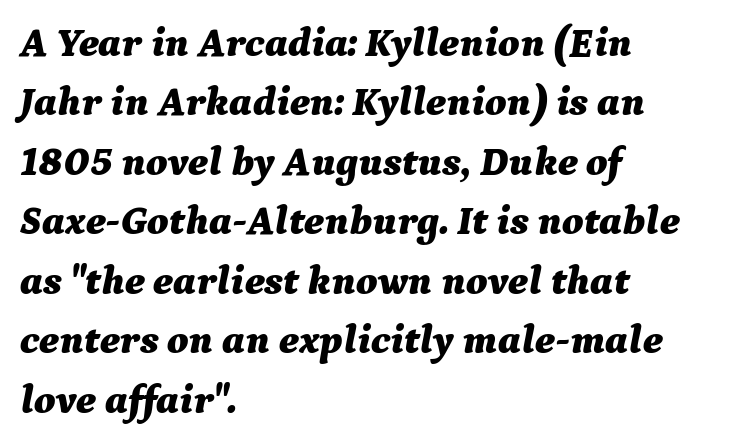
The rows are spaced the way most documents space them. Students, note that the glyphs here touch the page at normal intervals. This sample has the flowing, uneven cadence of proportional lettering. Each row of text sits above clean, open space. Teacher's note: observe the even left margin — that is flush-left alignment.
